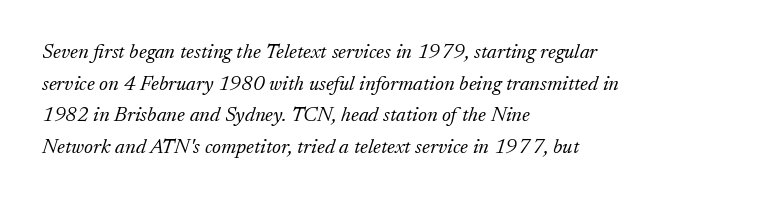
{"italic": "yes", "lean": "right", "slant_degrees": 17, "bold": "no", "underline": "no", "align": "left", "line_spacing": "normal", "line_spacing_ratio": 1.51, "letter_spacing": "normal", "letter_spacing_em": 0.0, "glyph_px": 21}
